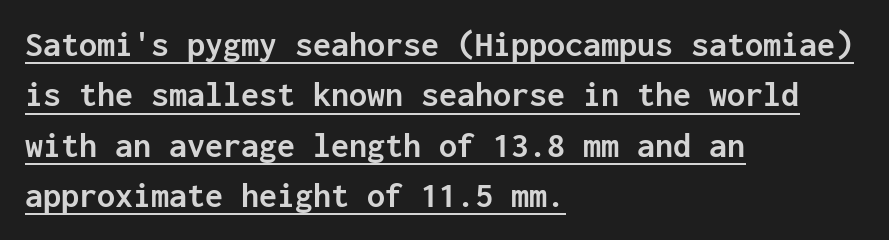
The image shows 36 px semibold sans-serif type, upright, monospaced; set left-aligned, normal line spacing (1.4x), normal letter spacing, underlined; low stroke contrast and a medium x-height.
